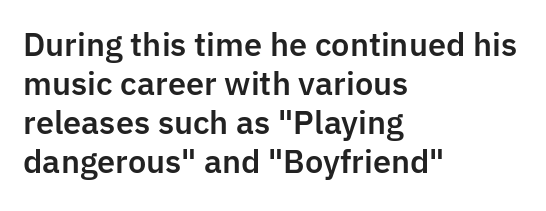
The image shows 31 px sans-serif type, upright; set left-aligned, normal line spacing (1.26x), normal letter spacing, not underlined; low stroke contrast and a medium x-height.
